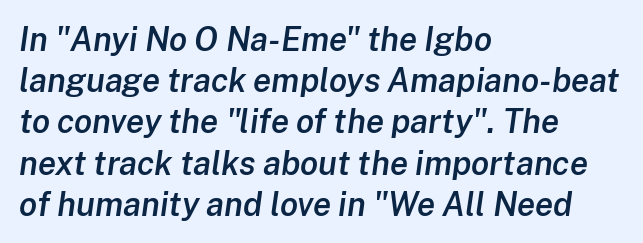
{"italic": "yes", "lean": "right", "slant_degrees": 8, "bold": "semi", "weight": "semibold", "width": "normal", "stroke_contrast": "low", "x_height": "medium", "monospaced": "no", "underline": "no", "align": "left", "line_spacing": "normal", "line_spacing_ratio": 1.25, "letter_spacing": "normal", "letter_spacing_em": 0.0, "glyph_px": 33}
